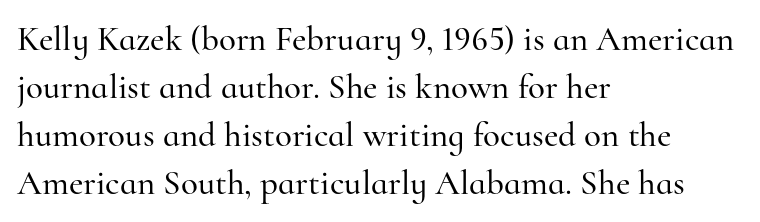
The text was rendered using a seriffed face with decorative stroke endings. Interline gaps are of average width in this sample. Line starts are locked; line ends wander. The specimen reads as upright at a glance. Here the designer chose a conventional face with non-uniform glyph widths.
